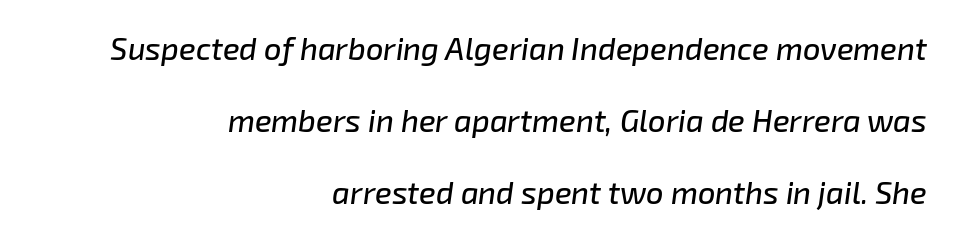
The image shows 31 px text type, italic (leaning right); set right-aligned, loose line spacing (2.33x), normal letter spacing, not underlined; low stroke contrast and a medium x-height.
